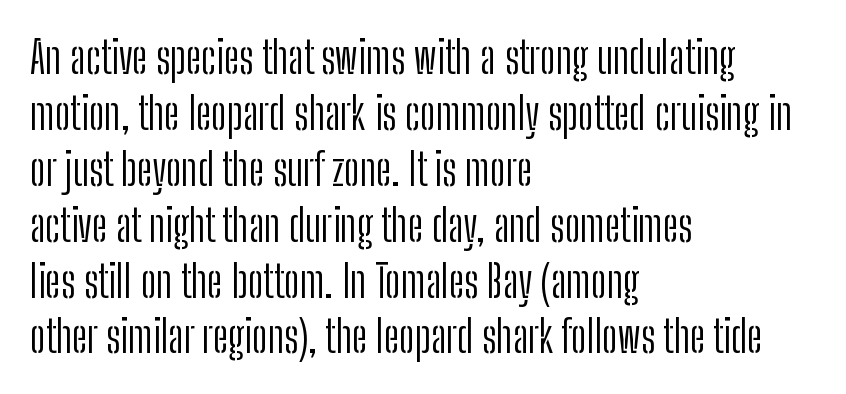
Here the glyphs are tracked normally, forming tight word shapes. The passage shown is not bold in any degree. Every stem runs plumb, perpendicular to the baseline. The space directly below the letters is spotless.
